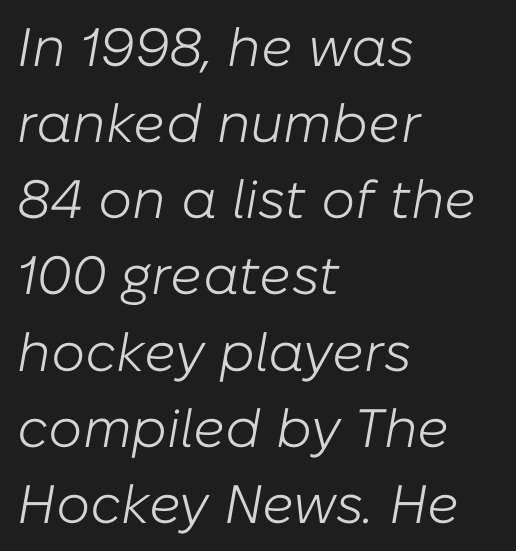
{"italic": "yes", "lean": "right", "slant_degrees": 10, "bold": "no", "weight": "light", "width": "normal", "stroke_contrast": "low", "x_height": "medium", "monospaced": "no", "underline": "no", "align": "left", "line_spacing": "normal", "line_spacing_ratio": 1.41, "letter_spacing": "normal", "letter_spacing_em": 0.0, "glyph_px": 54}
